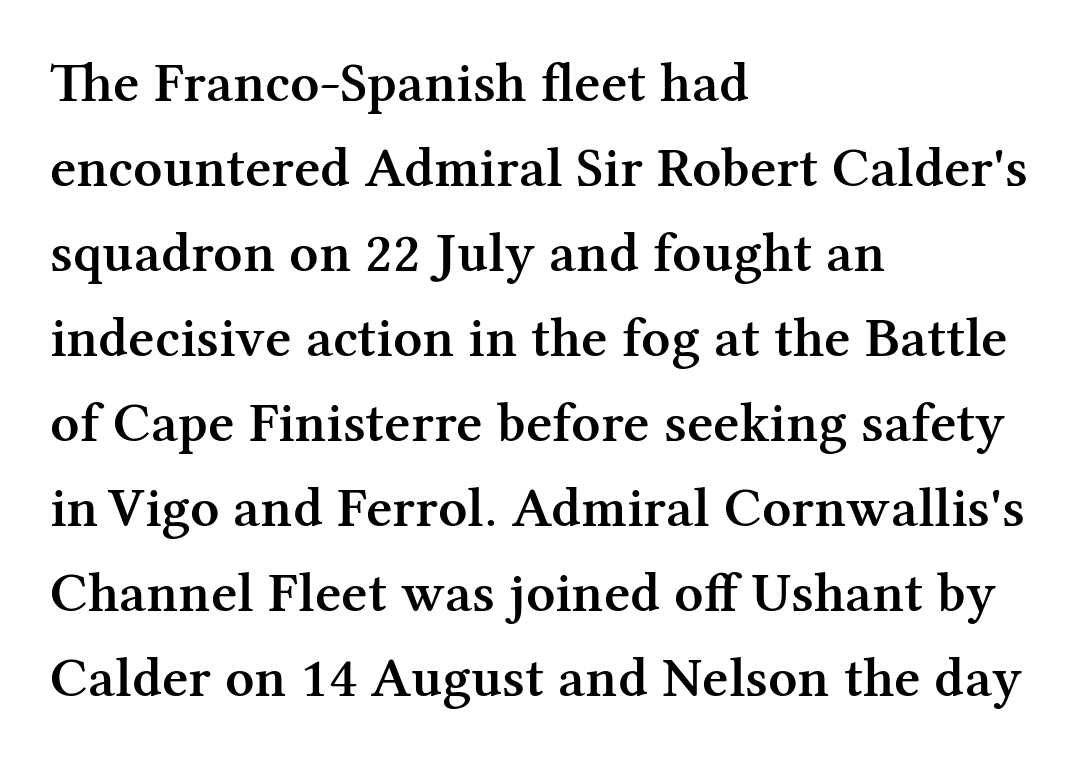
Q: Is the text bold? A: Semi-bold.
Q: Is the text italic (slanted)? A: No, it is upright.
Q: Is the typeface a serif or a sans-serif typeface? A: Serif.
Q: Is the text underlined? A: No.
Q: How is the paragraph aligned? A: Left-aligned.
Q: Is the spacing between letters normal or unusually wide? A: Normal.
Q: Is the spacing between lines tight, normal or loose? A: Normal.
Q: Width (condensed, normal, or wide)? A: Normal.
Q: Stroke contrast? A: Medium.
Q: x-height? A: Medium.
Q: Monospaced? A: No.
